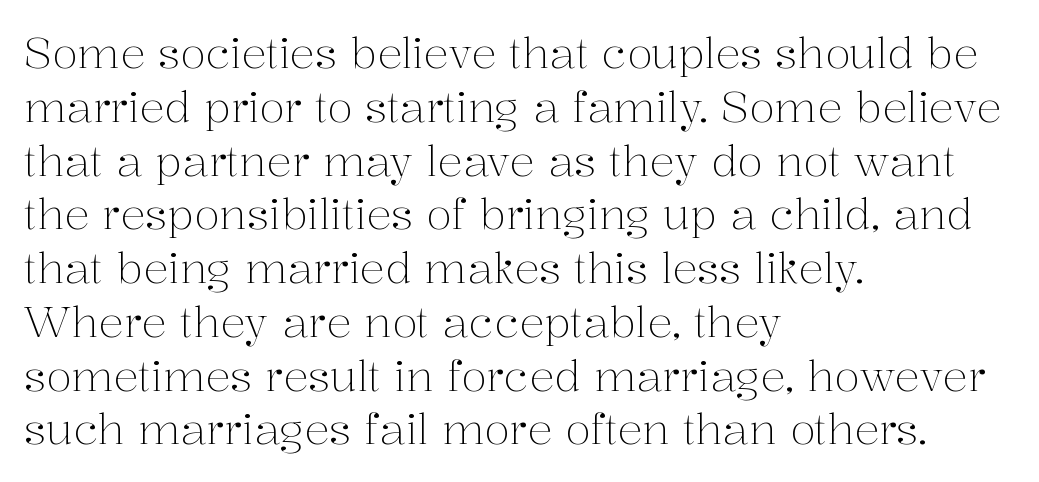
Q: Is the text bold? A: No.
Q: Is the text italic (slanted)? A: No, it is upright.
Q: Is the typeface a serif or a sans-serif typeface? A: Serif.
Q: Is the text underlined? A: No.
Q: How is the paragraph aligned? A: Left-aligned.
Q: Is the spacing between letters normal or unusually wide? A: Normal.
Q: Is the spacing between lines tight, normal or loose? A: Normal.
Q: Width (condensed, normal, or wide)? A: Normal.
Q: Stroke contrast? A: Medium.
Q: x-height? A: Medium.
Q: Monospaced? A: No.
